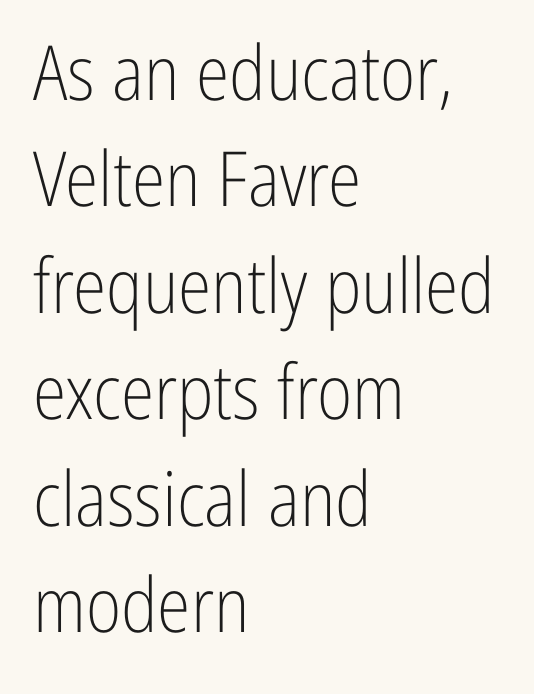
Words appear dense and cohesive because spacing is normal. Heaviness? Minimal to ordinary, like unemphasized prose. The passage shown stacks its lines at a standard gap. Here the designer chose a conventional face with non-uniform glyph widths. Font category for this specimen: sans-serif.
